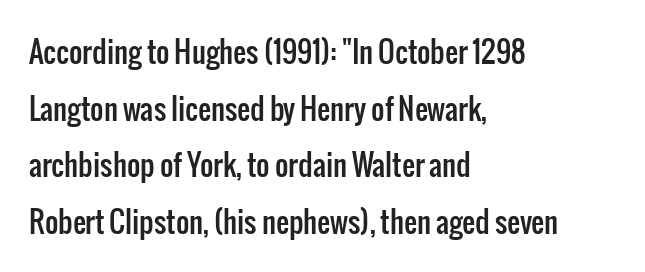
The image shows 29 px condensed sans-serif type, upright; set left-aligned, loose line spacing (1.95x), normal letter spacing, not underlined; low stroke contrast and a medium x-height.
